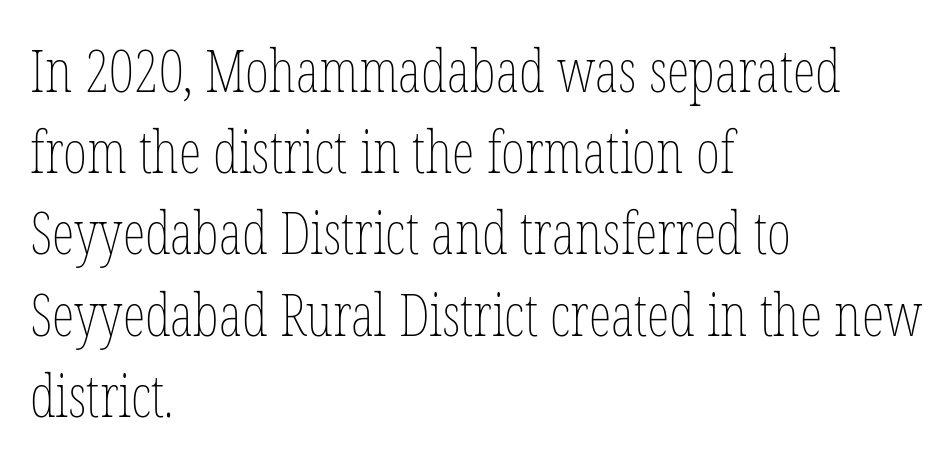
Think of a printed novel: that variable character pitch is what you see here. Underline: absent. The specimen reads as upright at a glance. The rag falls on the right side of this text block.
